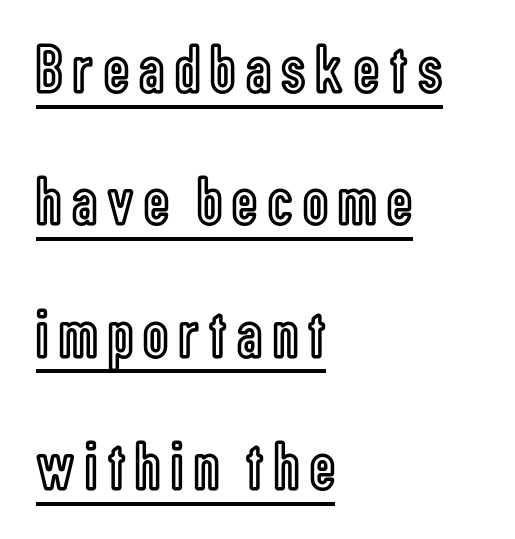
Q: Is the text italic (slanted)? A: No, it is upright.
Q: Is the text underlined? A: Yes.
Q: How is the paragraph aligned? A: Left-aligned.
Q: Width (condensed, normal, or wide)? A: Condensed.
Q: x-height? A: Medium.
Q: Monospaced? A: No.
